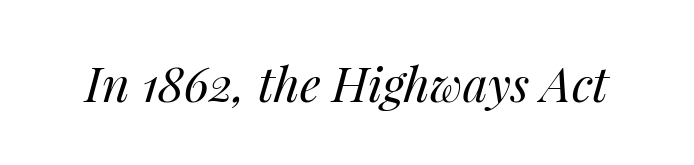
The image shows 48 px regular-weight type, italic (leaning right); set normal letter spacing, not underlined; medium stroke contrast and a medium x-height.
